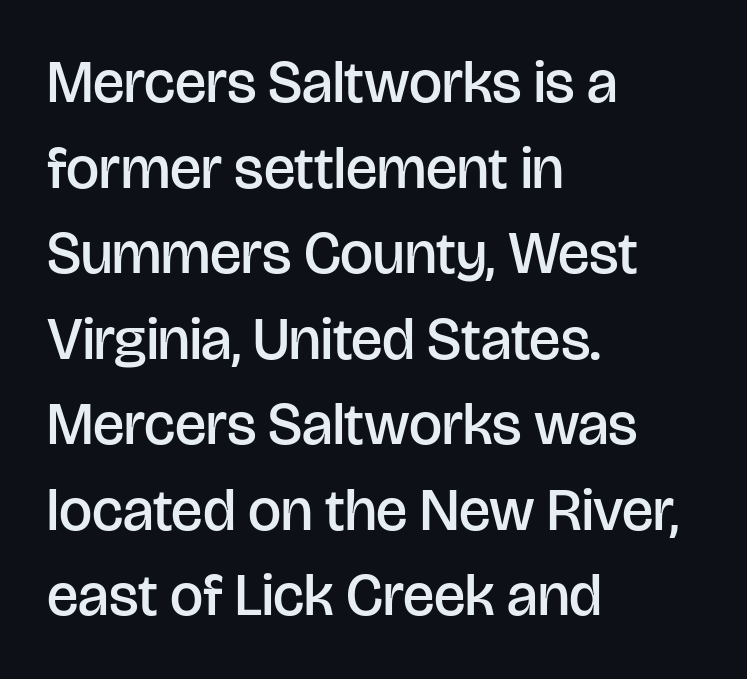
{"serif": "no", "italic": "no", "bold": "semi", "weight": "semibold", "width": "normal", "stroke_contrast": "low", "x_height": "large", "monospaced": "no", "underline": "no", "align": "left", "line_spacing": "normal", "line_spacing_ratio": 1.45, "letter_spacing": "normal", "letter_spacing_em": 0.0, "glyph_px": 59}
